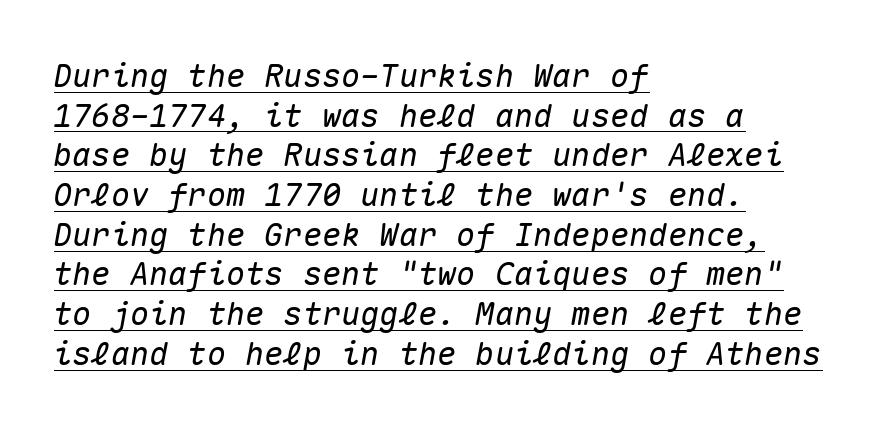
Each line starts at the same left margin while the right side varies. Every character here occupies the same horizontal width, giving the sample a typewriter-like rhythm. No extra tracking has been applied to these lines. You can tell it's italic because the verticals aren't actually vertical. Does a line run under the words? Yes, clearly.
